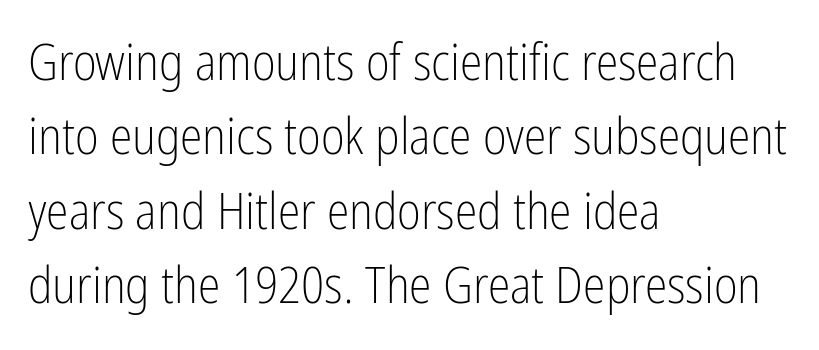
{"serif": "no", "italic": "no", "bold": "no", "weight": "light", "width": "condensed", "stroke_contrast": "low", "x_height": "medium", "monospaced": "no", "underline": "no", "align": "left", "line_spacing": "normal", "line_spacing_ratio": 1.46, "letter_spacing": "normal", "letter_spacing_em": 0.0, "glyph_px": 51}
